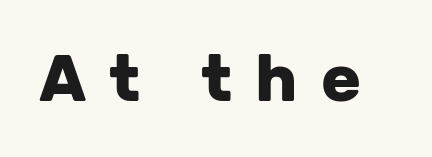
You can tell it's not italic because the verticals are truly vertical. Each glyph is drawn with heavy, bold strokes. Honestly, there is no underline to notice here at all. The face used here is proportionally spaced, like ordinary book or web type. Does extra space separate the letters? Yes, quite a lot of it. The glyphs in this specimen are sans serif.
